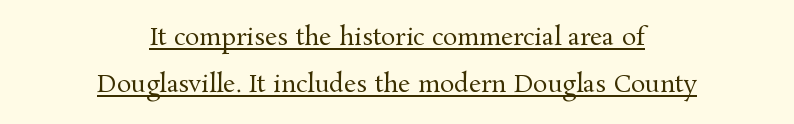
{"italic": "no", "bold": "no", "underline": "yes", "align": "center", "line_spacing": "loose", "line_spacing_ratio": 1.95, "letter_spacing": "normal", "letter_spacing_em": 0.0, "glyph_px": 24}
